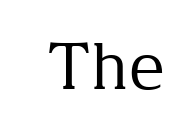
Q: Is the text bold? A: No.
Q: Is the text italic (slanted)? A: No, it is upright.
Q: Is the typeface a serif or a sans-serif typeface? A: Serif.
Q: Is the text underlined? A: No.
Q: Is the spacing between letters normal or unusually wide? A: Normal.
Q: Width (condensed, normal, or wide)? A: Normal.
Q: Stroke contrast? A: Medium.
Q: x-height? A: Medium.
Q: Monospaced? A: No.
